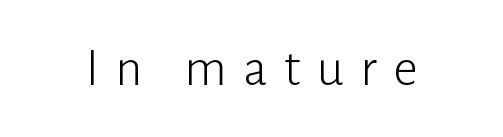
Spacing verdict: proportional, widths tailored to each character. Ascenders rise straight up at ninety degrees. A sans-serif font was chosen for this passage. The horizontal fit of the characters is loose and conspicuously gappy.
